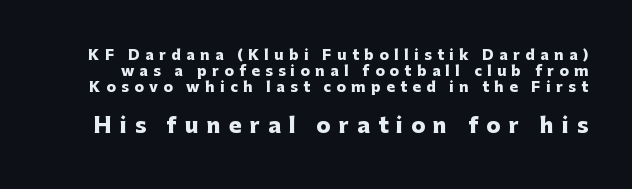
Every character sits straight up, as roman type does. The face used here appears at its bigger size in the lower chunk. Observe the wide spacing: letters keep a clear distance from each other. Heavy-handed strokes throughout: this text is bold. Words float on clear page, feet unadorned.
